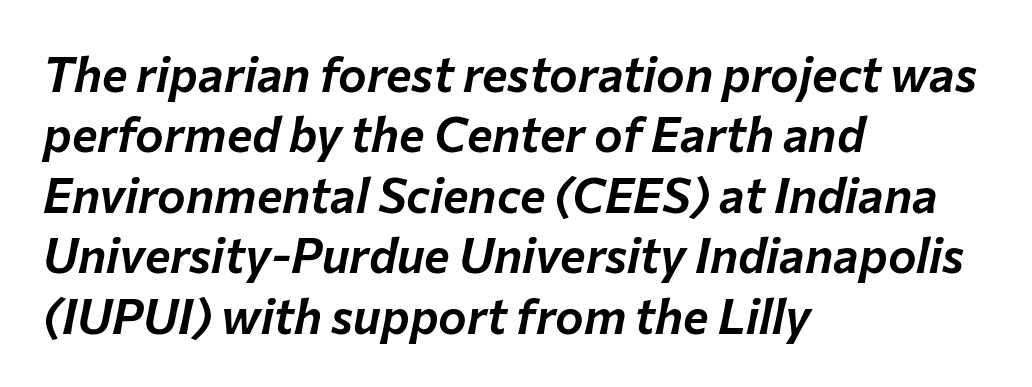
Q: Is the text italic (slanted)? A: Yes, it leans right by about 12 degrees.
Q: Is the text underlined? A: No.
Q: How is the paragraph aligned? A: Left-aligned.
Q: Is the spacing between letters normal or unusually wide? A: Normal.
Q: Is the spacing between lines tight, normal or loose? A: Normal.
Q: Width (condensed, normal, or wide)? A: Normal.
Q: Stroke contrast? A: Low.
Q: x-height? A: Medium.
Q: Monospaced? A: No.
